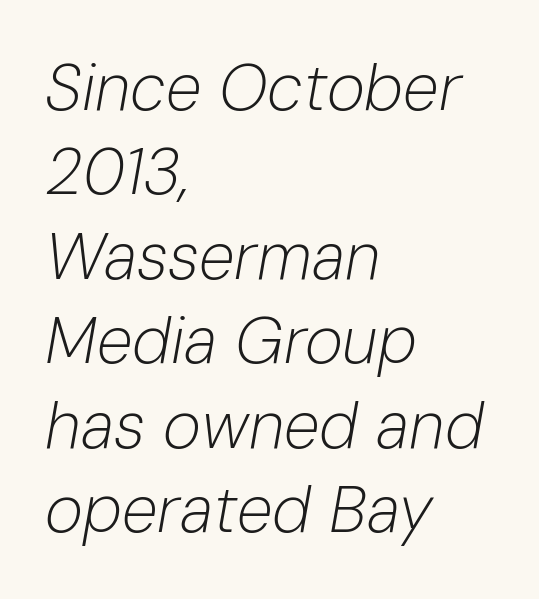
{"italic": "yes", "lean": "right", "slant_degrees": 10, "bold": "no", "weight": "light", "width": "normal", "stroke_contrast": "low", "x_height": "medium", "monospaced": "no", "underline": "no", "align": "left", "line_spacing": "normal", "line_spacing_ratio": 1.3, "letter_spacing": "normal", "letter_spacing_em": 0.0, "glyph_px": 65}
